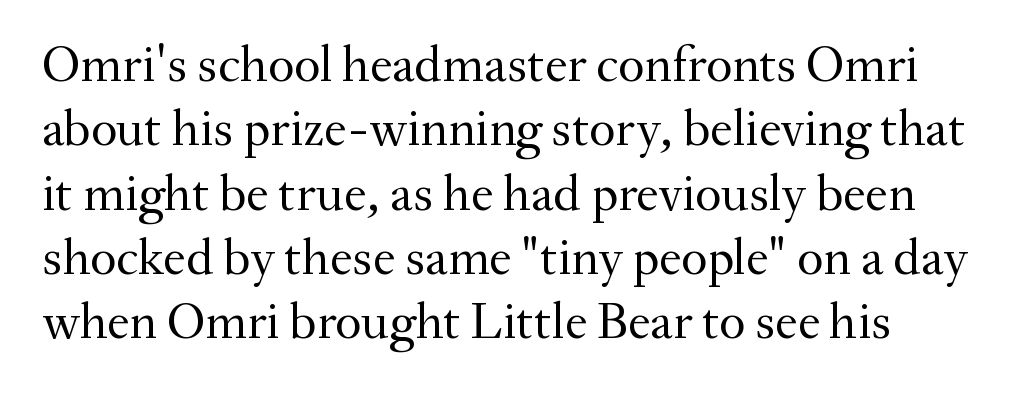
Q: Is the text bold? A: No.
Q: Is the text italic (slanted)? A: No, it is upright.
Q: Is the typeface a serif or a sans-serif typeface? A: Serif.
Q: Is the text underlined? A: No.
Q: How is the paragraph aligned? A: Left-aligned.
Q: Is the spacing between letters normal or unusually wide? A: Normal.
Q: Is the spacing between lines tight, normal or loose? A: Normal.
Q: Width (condensed, normal, or wide)? A: Normal.
Q: Stroke contrast? A: Medium.
Q: x-height? A: Small.
Q: Monospaced? A: No.
